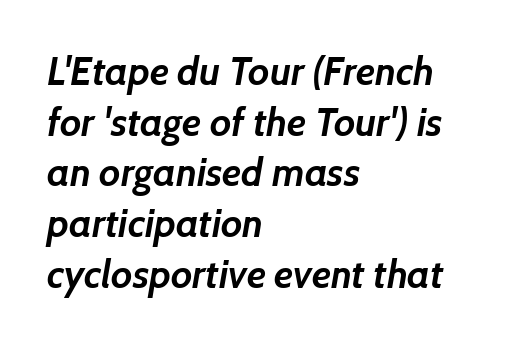
This sample has the flowing, uneven cadence of proportional lettering. Heavy, bold letterforms. This rendering uses left alignment, leaving the right contour irregular. The string is rendered with underlining switched off.
